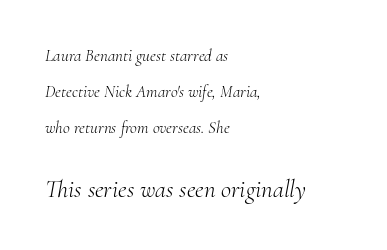
One glance says open: line gaps are wider than usual. A clean baseline with only descenders dipping below it. Here the second block reads like a headline and the first like body copy. Is the stroke heavy? The answer is a plain regular-or-lighter. The tracking reads as untouched default to a designer's eye.
